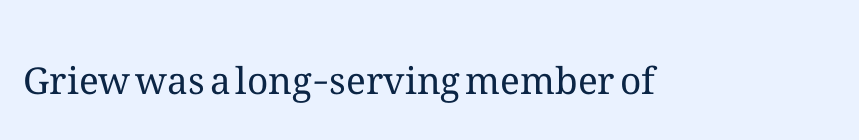
Stems and bowls with no extra thickness — not bold. Think of a printed novel: that variable character pitch is what you see here. The specimen omits any rule beneath the text block's lines. Between one letter and the next there's only the usual sliver of space. Every stem runs plumb, perpendicular to the baseline.
